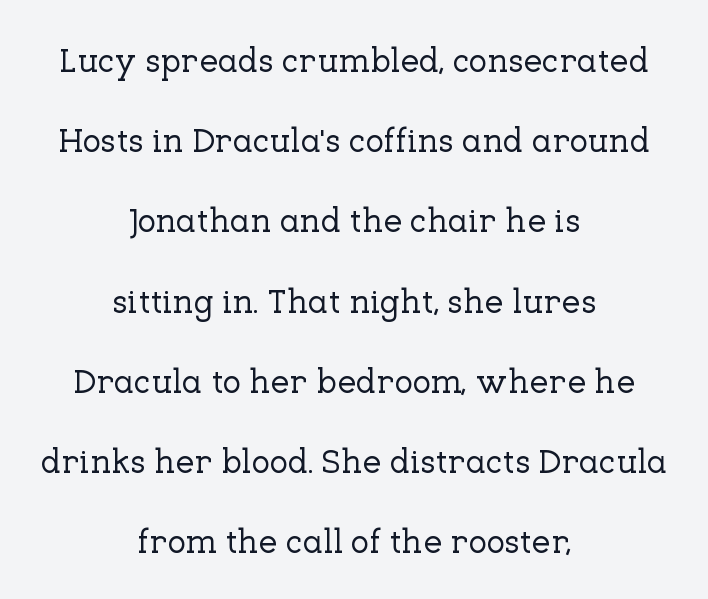
The image shows 34 px serif type, upright; set centered, loose line spacing (2.36x), normal letter spacing, not underlined; low stroke contrast and a medium x-height.
